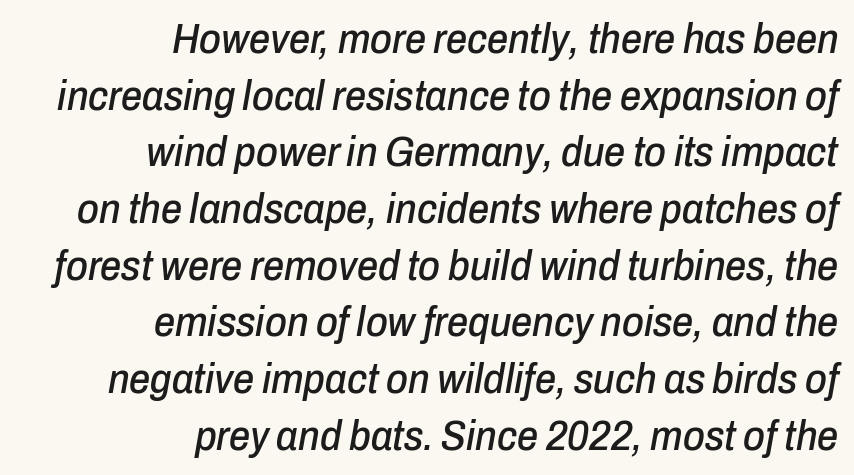
Q: Is the text italic (slanted)? A: Yes, it leans right by about 10 degrees.
Q: Is the text underlined? A: No.
Q: How is the paragraph aligned? A: Right-aligned.
Q: Is the spacing between letters normal or unusually wide? A: Normal.
Q: Is the spacing between lines tight, normal or loose? A: Normal.
Q: Width (condensed, normal, or wide)? A: Condensed.
Q: Stroke contrast? A: Low.
Q: x-height? A: Medium.
Q: Monospaced? A: No.
